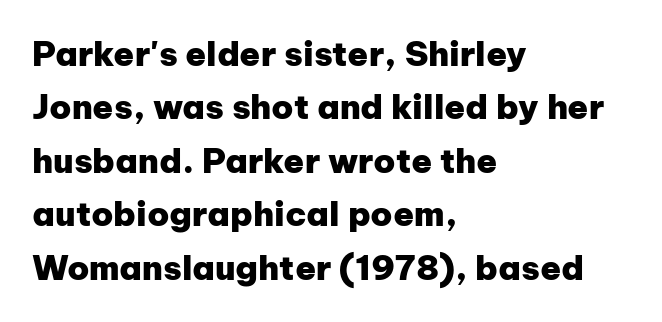
{"serif": "no", "italic": "no", "bold": "yes", "weight": "heavy", "width": "normal", "stroke_contrast": "low", "x_height": "medium", "monospaced": "no", "underline": "no", "align": "left", "line_spacing": "normal", "line_spacing_ratio": 1.57, "letter_spacing": "normal", "letter_spacing_em": 0.0, "glyph_px": 34}
